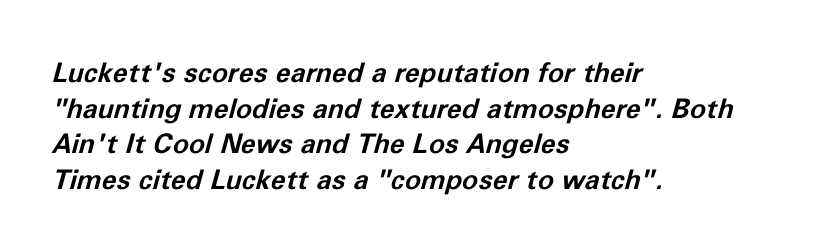
The image shows 27 px bold type, italic (leaning right); set left-aligned, normal line spacing (1.32x), normal letter spacing, not underlined.
